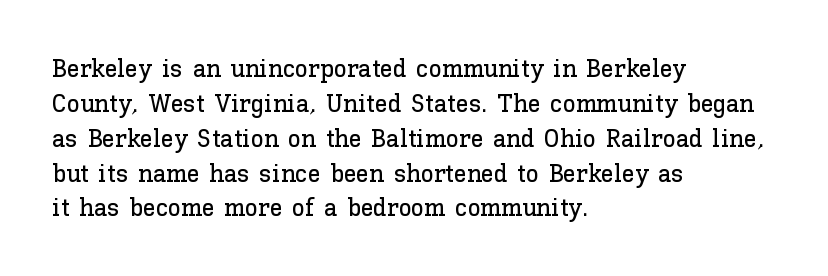
The image shows 26 px text type, upright; set left-aligned, normal line spacing (1.34x), normal letter spacing, not underlined.
